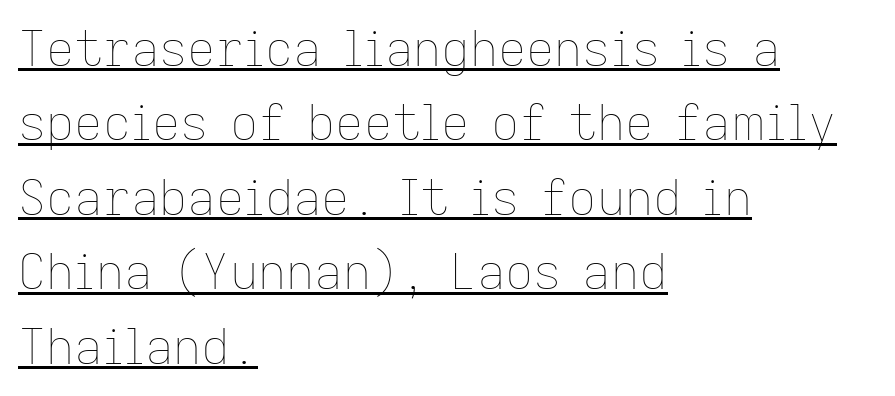
Caption: lettering with a line underneath. Baseline-to-baseline distance is the conventional proportion of letter height. Every stem runs plumb, perpendicular to the baseline. Honestly, the letter spacing is just normal — you wouldn't notice it. Casual observation: everything's shoved over to the left.
